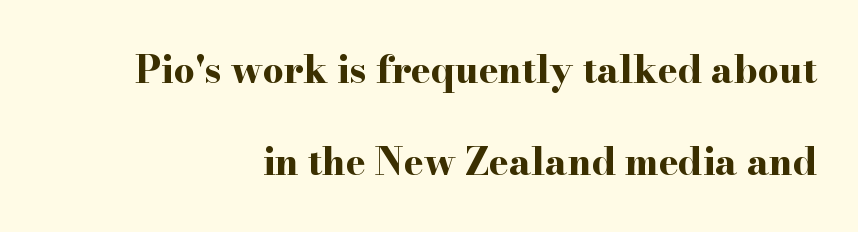
{"serif": "yes", "italic": "no", "bold": "yes", "weight": "bold", "width": "wide", "stroke_contrast": "high", "x_height": "small", "monospaced": "no", "underline": "no", "align": "right", "line_spacing": "loose", "line_spacing_ratio": 2.49, "letter_spacing": "normal", "letter_spacing_em": 0.0, "glyph_px": 37}
